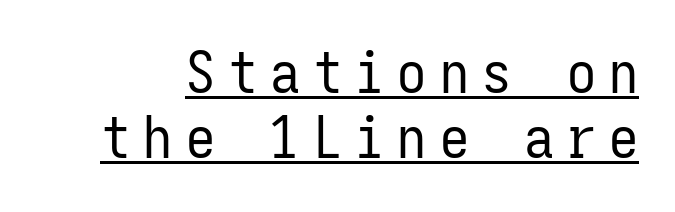
{"serif": "no", "italic": "no", "bold": "no", "weight": "regular", "width": "condensed", "stroke_contrast": "low", "x_height": "medium", "monospaced": "yes", "underline": "yes", "line_spacing": "tight", "line_spacing_ratio": 1.12, "letter_spacing": "wide", "letter_spacing_em": 0.23, "glyph_px": 58}
